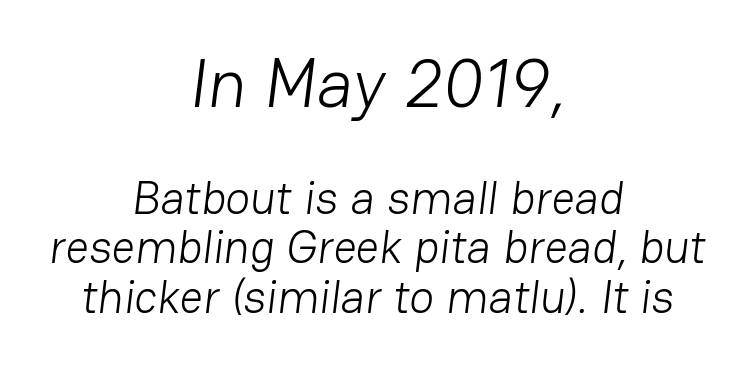
There is no visible air inserted between adjacent glyphs. Bold? No — there's no thickening of the strokes. The lines in this sample share a center point and differ in where they start and stop. Between these two stacked blocks, the higher one wins on size. Looks like regular typesetting: each glyph gets only the width it needs.
